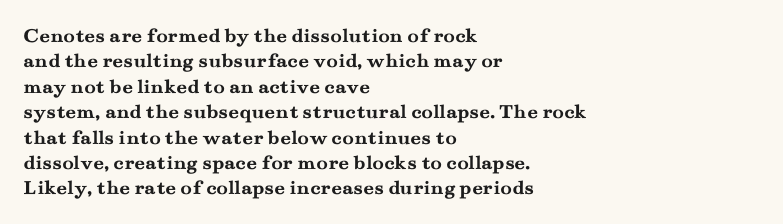
The image shows 21 px bold type, upright; set left-aligned, line spacing 1.21x, normal letter spacing, not underlined.
